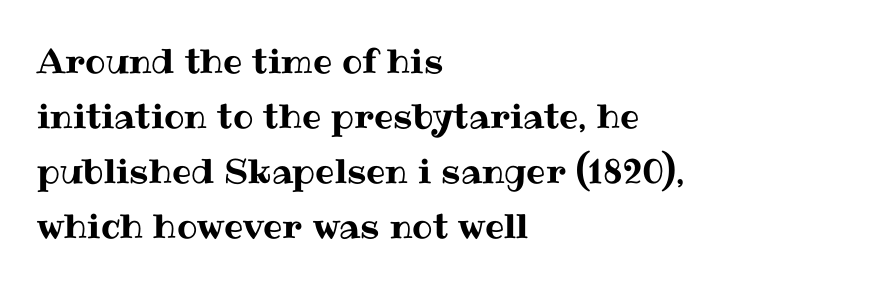
{"italic": "no", "width": "normal", "stroke_contrast": "medium", "x_height": "medium", "monospaced": "no", "underline": "no", "align": "left", "line_spacing": "normal", "line_spacing_ratio": 1.62, "letter_spacing": "normal", "letter_spacing_em": 0.0, "glyph_px": 34}
